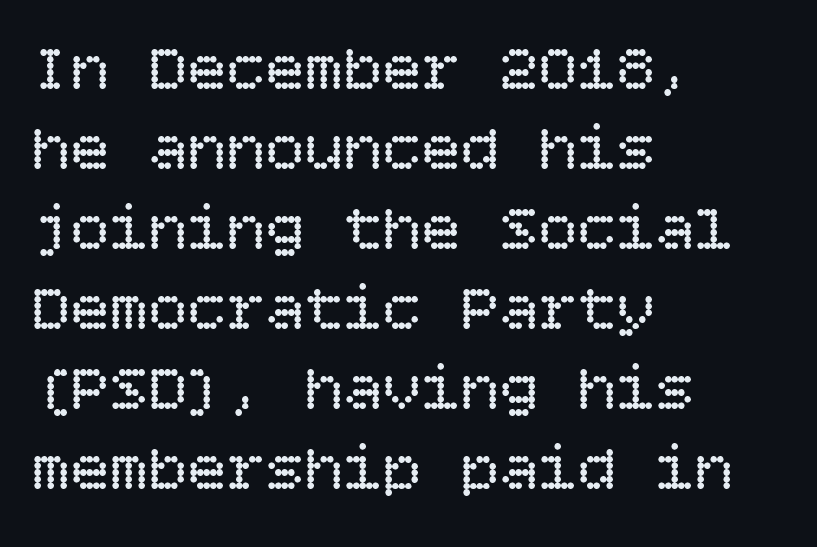
Q: Is the text bold? A: No.
Q: Is the text italic (slanted)? A: No, it is upright.
Q: Is the text underlined? A: No.
Q: How is the paragraph aligned? A: Left-aligned.
Q: Is the spacing between letters normal or unusually wide? A: Normal.
Q: Width (condensed, normal, or wide)? A: Normal.
Q: Stroke contrast? A: Low.
Q: x-height? A: Large.
